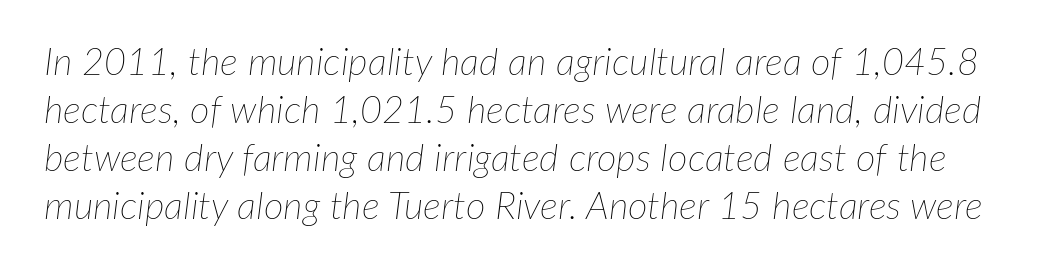
{"italic": "yes", "lean": "right", "slant_degrees": 7, "bold": "no", "weight": "thin", "width": "normal", "stroke_contrast": "low", "x_height": "medium", "monospaced": "no", "underline": "no", "line_spacing": "normal", "line_spacing_ratio": 1.26, "letter_spacing": "normal", "letter_spacing_em": 0.0, "glyph_px": 38}
